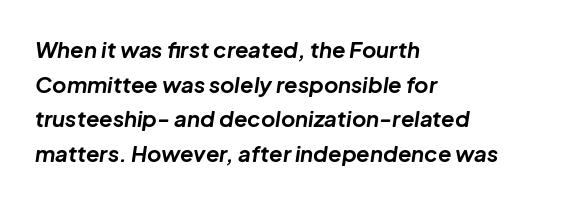
{"italic": "yes", "lean": "right", "slant_degrees": 8, "bold": "yes", "underline": "no", "align": "left", "line_spacing": "normal", "line_spacing_ratio": 1.57, "letter_spacing": "normal", "letter_spacing_em": 0.0, "glyph_px": 22}
